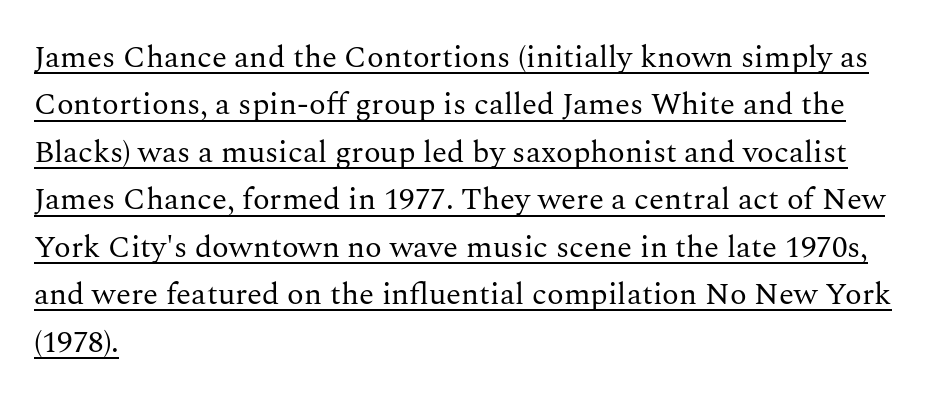
Upright lettering throughout. The lines are quadded left. Is this a fixed-width face? No — the glyphs have proportional, varying widths. The face used here is rendered with its standard letterfit. The font family rendered here belongs to the serif group. The letterforms sit at book weight or below.
